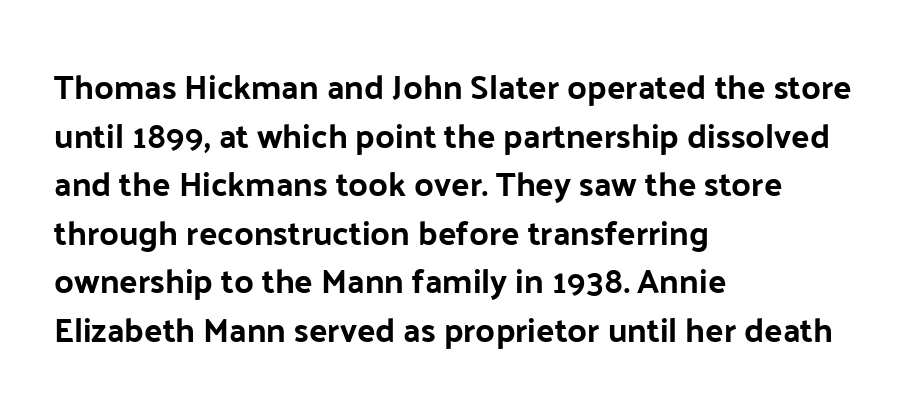
Q: Is the text italic (slanted)? A: No, it is upright.
Q: Is the typeface a serif or a sans-serif typeface? A: Sans-serif.
Q: Is the text underlined? A: No.
Q: How is the paragraph aligned? A: Left-aligned.
Q: Is the spacing between letters normal or unusually wide? A: Normal.
Q: Is the spacing between lines tight, normal or loose? A: Normal.
Q: Width (condensed, normal, or wide)? A: Normal.
Q: Stroke contrast? A: Low.
Q: x-height? A: Medium.
Q: Monospaced? A: No.
